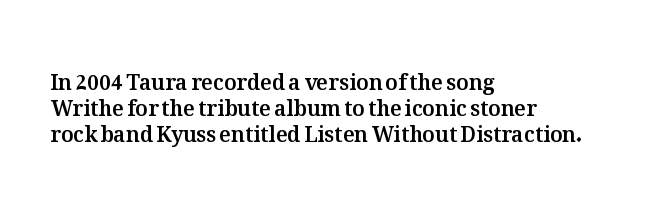
{"italic": "no", "underline": "no", "align": "left", "line_spacing_ratio": 1.24, "letter_spacing": "normal", "letter_spacing_em": 0.0, "glyph_px": 21}
